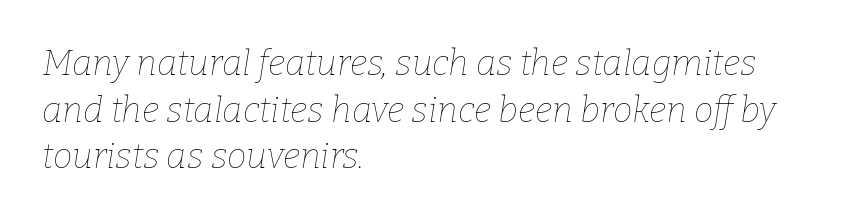
{"italic": "yes", "lean": "right", "slant_degrees": 9, "bold": "no", "weight": "thin", "width": "normal", "stroke_contrast": "low", "x_height": "medium", "monospaced": "no", "underline": "no", "align": "left", "line_spacing": "normal", "line_spacing_ratio": 1.33, "letter_spacing": "normal", "letter_spacing_em": 0.0, "glyph_px": 35}
